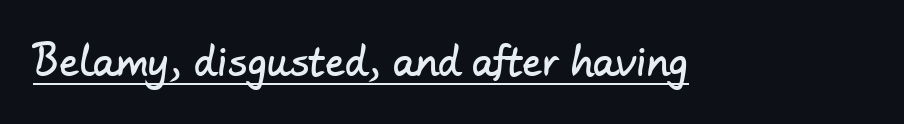
No extra tracking has been applied to these lines. This rendering features underlined lettering. Nope, no serifs anywhere on these letters. The letters advance in unequal steps, a hallmark of proportional type.
